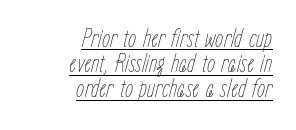
Q: Is the text bold? A: No.
Q: Is the text italic (slanted)? A: Yes, it leans right by about 15 degrees.
Q: Is the text underlined? A: Yes.
Q: How is the paragraph aligned? A: Right-aligned.
Q: Is the spacing between letters normal or unusually wide? A: Normal.
Q: Is the spacing between lines tight, normal or loose? A: Tight.
